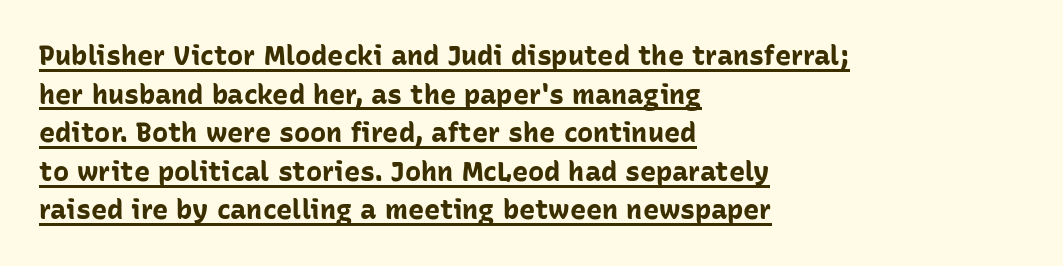
The lettering holds an erect, upright posture throughout. The tracking reads as untouched default to a designer's eye. What decoration does the sample have? An underline. This block has exactly the height ordinary leading produces. A full-strength bold gives these letters their thick strokes.
